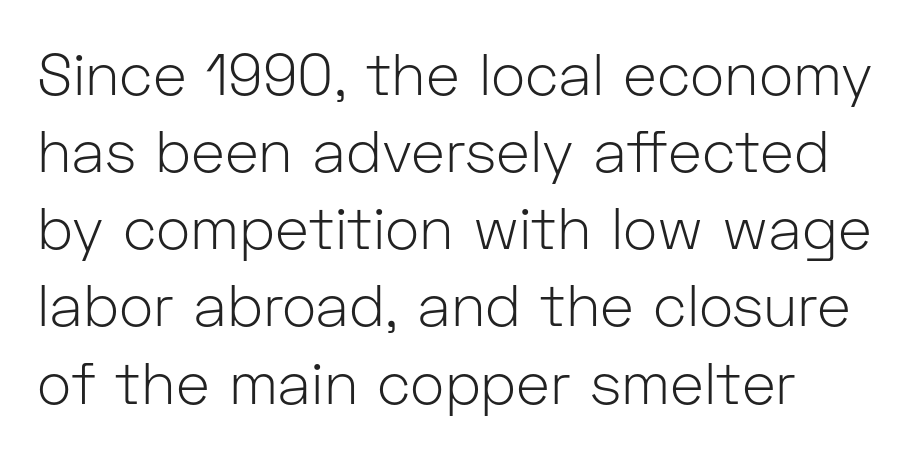
Successive baselines arrive at the customary interval. Tracking here is standard; glyphs follow each other at the usual distance. You can tell from the bare stems that sans-serif type was used. The letters stand upright; this is a roman face.
